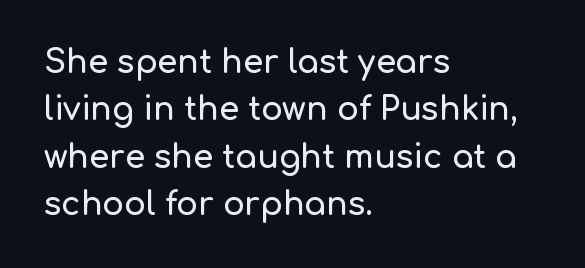
The image shows 32 px sans-serif type, upright; set left-aligned, normal line spacing (1.48x), normal letter spacing, not underlined; low stroke contrast and a medium x-height.
